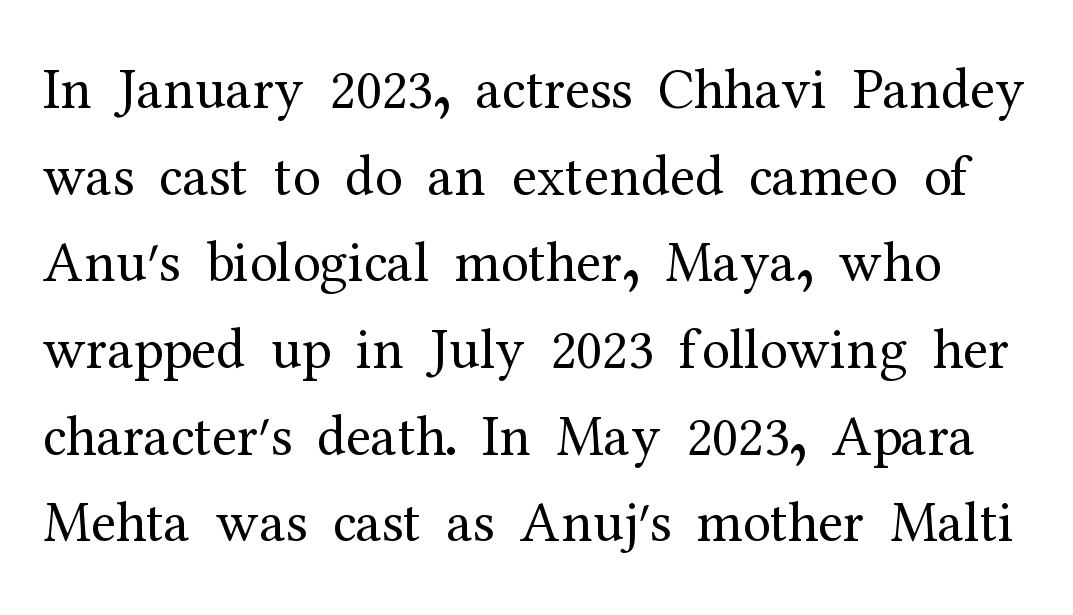
Stroke thickness stays within the range of a standard reading face or lighter. Spacing between characters is what you'd get straight out of the box. A roman cut, with each character standing at attention. Observe the serifs anchoring each vertical stroke in this sample.
